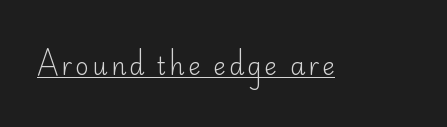
This reads as an unemphasized weight, regular at the heaviest. A typographer would call this underscored text. Posture: upright roman.
